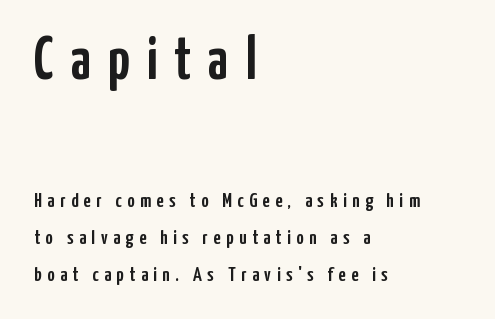
Q: Is the text italic (slanted)? A: No, it is upright.
Q: Is the typeface a serif or a sans-serif typeface? A: Sans-serif.
Q: Is the text underlined? A: No.
Q: How is the paragraph aligned? A: Left-aligned.
Q: Is the spacing between letters normal or unusually wide? A: Unusually wide.
Q: Which block of text is set in a larger size, the first (top) or the second (bottom)? A: The first (top) one.
Q: Width (condensed, normal, or wide)? A: Condensed.
Q: Stroke contrast? A: Low.
Q: x-height? A: Medium.
Q: Monospaced? A: No.
